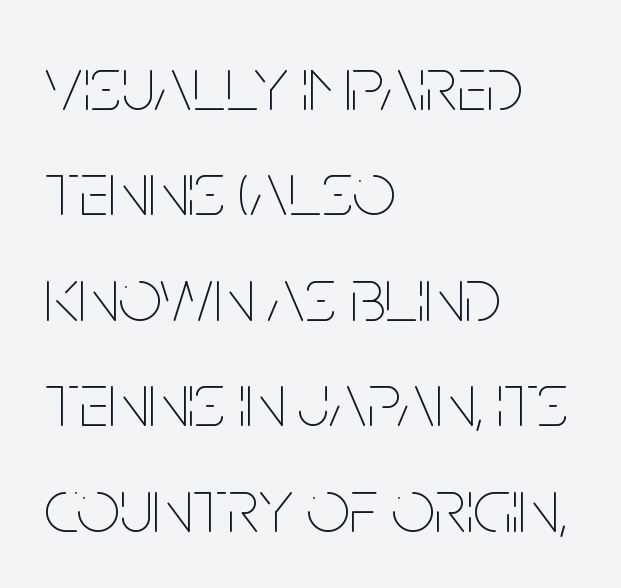
The image shows 77 px thin, condensed type, upright; set left-aligned, normal line spacing (1.37x), normal letter spacing, not underlined; low stroke contrast and a large x-height.
